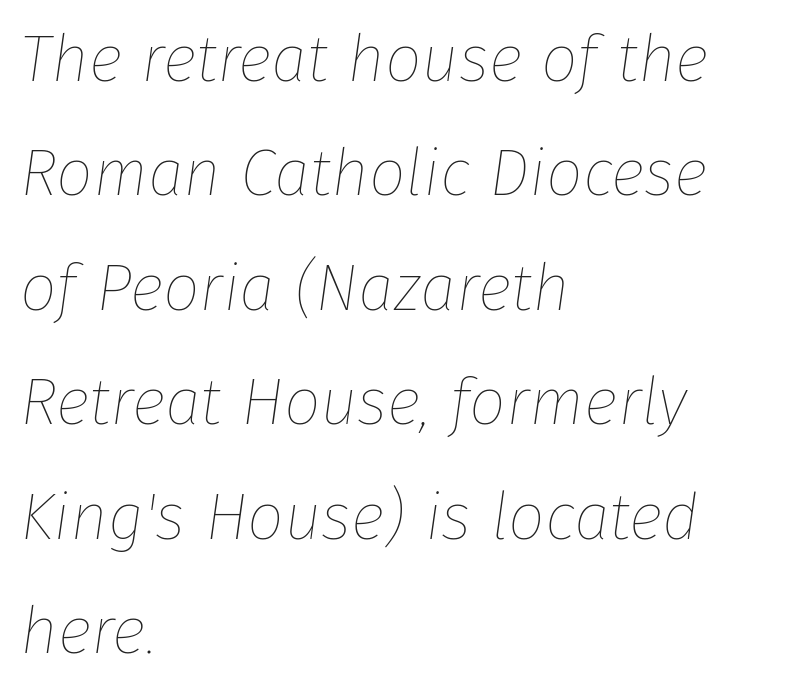
{"italic": "yes", "lean": "right", "slant_degrees": 8, "bold": "no", "weight": "thin", "width": "normal", "stroke_contrast": "low", "x_height": "medium", "monospaced": "no", "underline": "no", "align": "left", "line_spacing_ratio": 1.76, "letter_spacing": "normal", "letter_spacing_em": 0.0, "glyph_px": 65}
